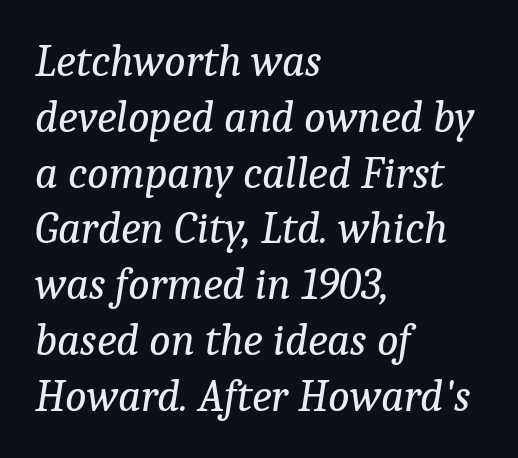
{"serif": "yes", "italic": "yes", "lean": "right", "slant_degrees": 9, "bold": "no", "weight": "regular", "width": "normal", "stroke_contrast": "low", "x_height": "medium", "monospaced": "no", "underline": "no", "align": "left", "line_spacing_ratio": 1.24, "letter_spacing": "normal", "letter_spacing_em": 0.0, "glyph_px": 45}
